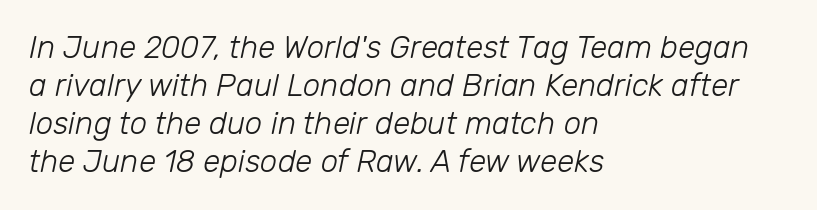
The image shows 31 px light type, italic (leaning right); set left-aligned, line spacing 1.23x, normal letter spacing, not underlined; low stroke contrast and a medium x-height.
